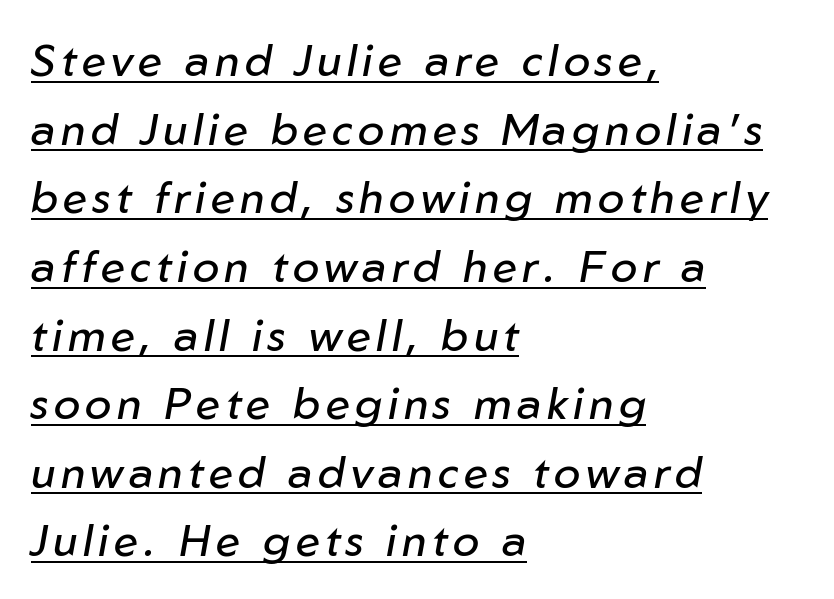
Notice how the stems are inclined rather than vertical — that's the hallmark of italics. Each letter keeps its own natural width here, so spacing adapts to shape. Think standard paragraph weight, or any step lighter than that. The rendering anchors every line to the left-hand side. Every word sits above its own underline.
